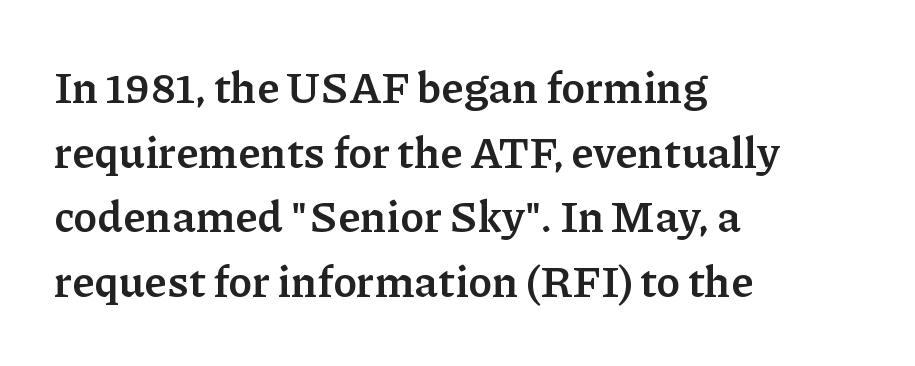
Letterform terminals end in serifs throughout the passage. Notice how the passage keeps a crisp vertical edge on the left only. Stroke thickness is high; the sample reads as a true bold. Horizontal bands of white between lines are of average thickness.
